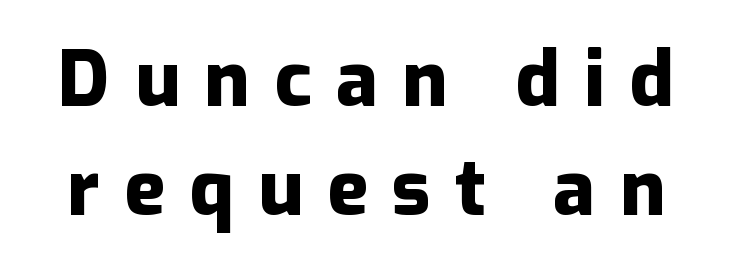
Q: Is the text bold? A: Yes.
Q: Is the text italic (slanted)? A: No, it is upright.
Q: Is the typeface a serif or a sans-serif typeface? A: Sans-serif.
Q: Is the text underlined? A: No.
Q: Is the spacing between letters normal or unusually wide? A: Unusually wide.
Q: Is the spacing between lines tight, normal or loose? A: Normal.
Q: Width (condensed, normal, or wide)? A: Normal.
Q: Stroke contrast? A: Low.
Q: x-height? A: Medium.
Q: Monospaced? A: No.
